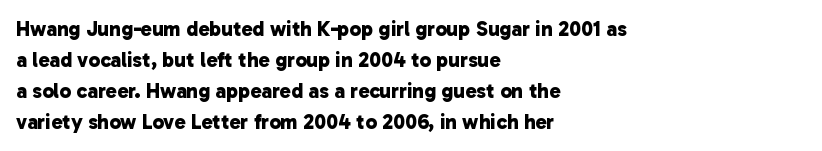
The image shows 21 px bold type; set left-aligned, normal line spacing (1.47x), normal letter spacing, not underlined.
